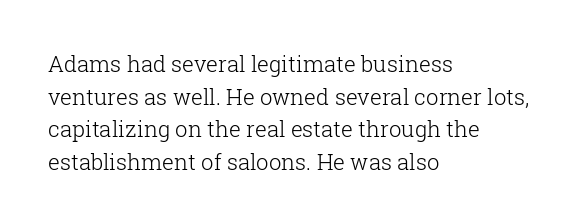
Rows of type keep a routine distance in the vertical direction. The space beneath each line is pristine and unruled. Which margin do the lines hug? The left one — the right edge is uneven. The letterforms sit shoulder to shoulder at normal distance.
